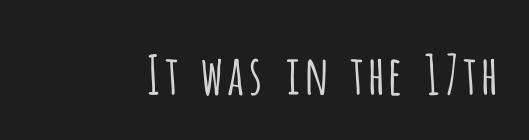
Q: Is the text bold? A: No.
Q: Is the text italic (slanted)? A: No, it is upright.
Q: Is the typeface a serif or a sans-serif typeface? A: Sans-serif.
Q: Is the text underlined? A: No.
Q: Is the spacing between letters normal or unusually wide? A: Normal.
Q: Width (condensed, normal, or wide)? A: Condensed.
Q: Stroke contrast? A: Low.
Q: x-height? A: Large.
Q: Monospaced? A: No.
